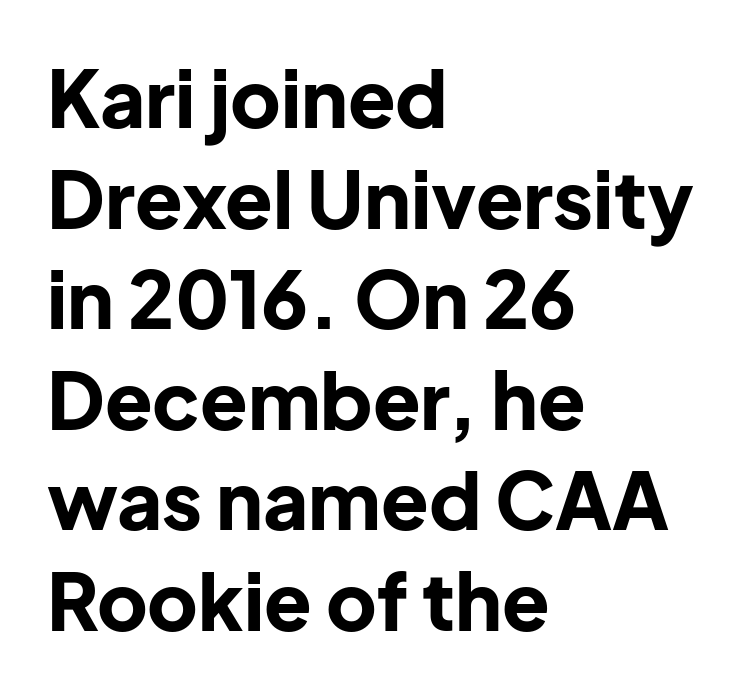
The image shows 78 px bold sans-serif type, upright; set left-aligned, normal line spacing (1.29x), normal letter spacing, not underlined; low stroke contrast and a medium x-height.
